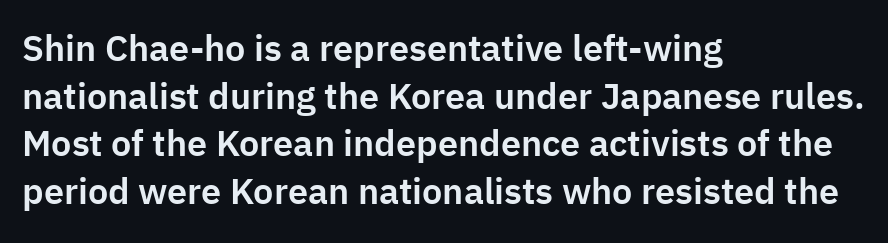
The compositor pushed each line to the left boundary. Decoration check: the copy has no underline. Characters follow at the spacing the type designer built in. A typesetter would mark this as roman, not italic. Notice how descenders clear the ascenders below comfortably — that's standard leading.
